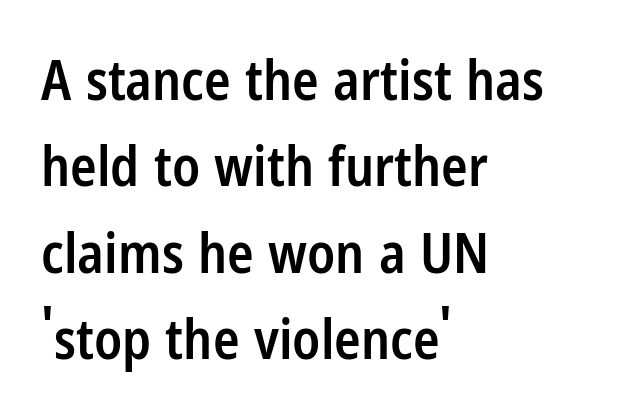
{"serif": "no", "italic": "no", "bold": "semi", "weight": "semibold", "width": "condensed", "stroke_contrast": "low", "x_height": "medium", "monospaced": "no", "underline": "no", "align": "left", "line_spacing": "normal", "line_spacing_ratio": 1.57, "letter_spacing": "normal", "letter_spacing_em": 0.0, "glyph_px": 55}
